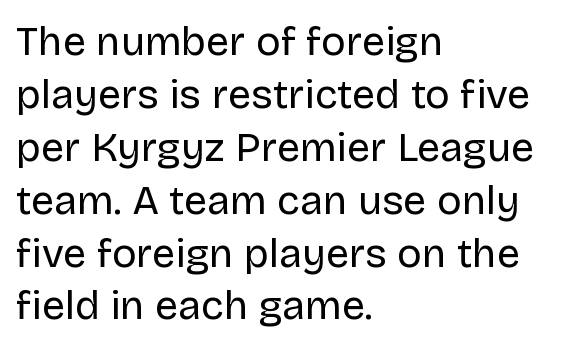
Q: Is the text bold? A: No.
Q: Is the text italic (slanted)? A: No, it is upright.
Q: Is the typeface a serif or a sans-serif typeface? A: Sans-serif.
Q: Is the text underlined? A: No.
Q: How is the paragraph aligned? A: Left-aligned.
Q: Is the spacing between letters normal or unusually wide? A: Normal.
Q: Is the spacing between lines tight, normal or loose? A: Normal.
Q: Width (condensed, normal, or wide)? A: Normal.
Q: Stroke contrast? A: Low.
Q: x-height? A: Large.
Q: Monospaced? A: No.
